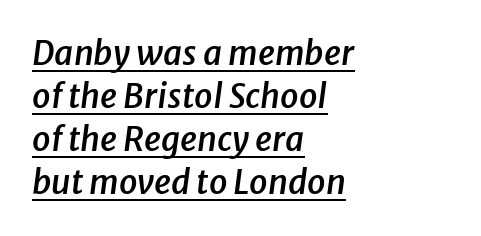
Underline: present. The passage shown is typed in a proportional face where columns would drift. Posture: slanted. In terms of leading, this rendering sits right in the middle.
